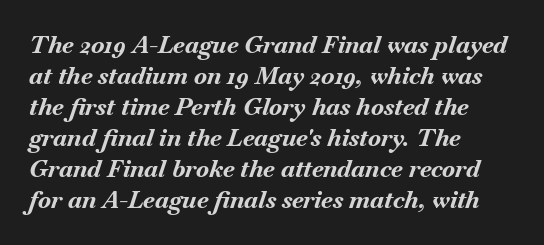
Q: Is the text bold? A: Yes.
Q: Is the text italic (slanted)? A: Yes, it leans right by about 18 degrees.
Q: Is the text underlined? A: No.
Q: How is the paragraph aligned? A: Left-aligned.
Q: Is the spacing between letters normal or unusually wide? A: Normal.
Q: Is the spacing between lines tight, normal or loose? A: Normal.
